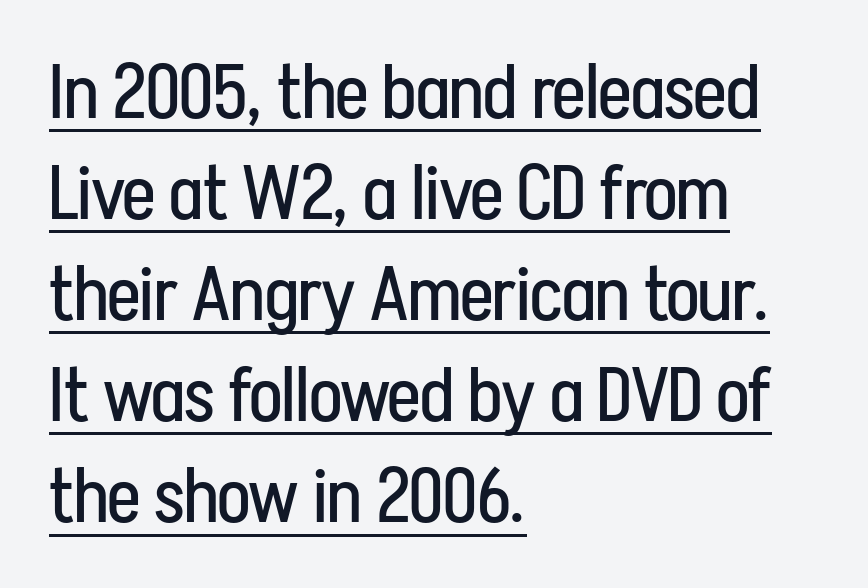
{"serif": "no", "italic": "no", "bold": "no", "weight": "regular", "width": "condensed", "stroke_contrast": "low", "x_height": "medium", "monospaced": "no", "underline": "yes", "align": "left", "line_spacing": "normal", "line_spacing_ratio": 1.33, "letter_spacing": "normal", "letter_spacing_em": 0.0, "glyph_px": 76}
